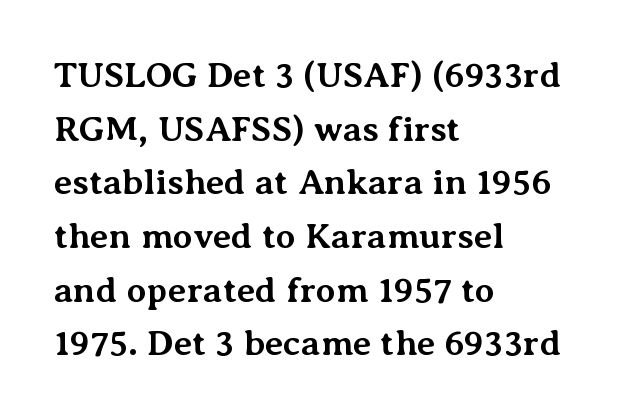
{"serif": "yes", "italic": "no", "bold": "yes", "weight": "bold", "width": "normal", "stroke_contrast": "medium", "x_height": "medium", "monospaced": "no", "underline": "no", "align": "left", "line_spacing": "normal", "line_spacing_ratio": 1.49, "letter_spacing": "normal", "letter_spacing_em": 0.0, "glyph_px": 36}
